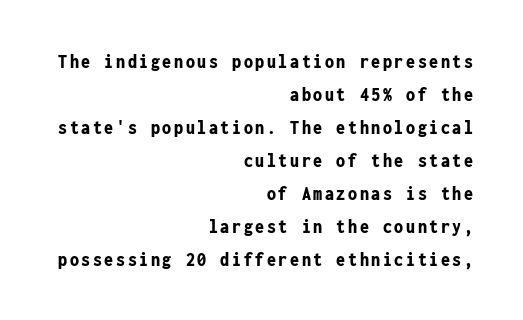
The image shows 20 px bold type, upright; set right-aligned, normal line spacing (1.65x), not underlined.
